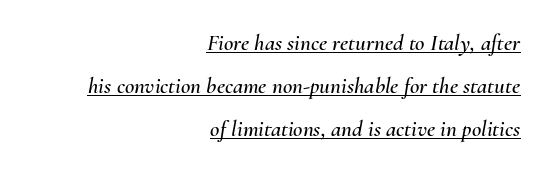
{"italic": "yes", "lean": "right", "slant_degrees": 10, "underline": "yes", "align": "right", "line_spacing_ratio": 1.87, "letter_spacing": "normal", "letter_spacing_em": 0.0, "glyph_px": 23}
